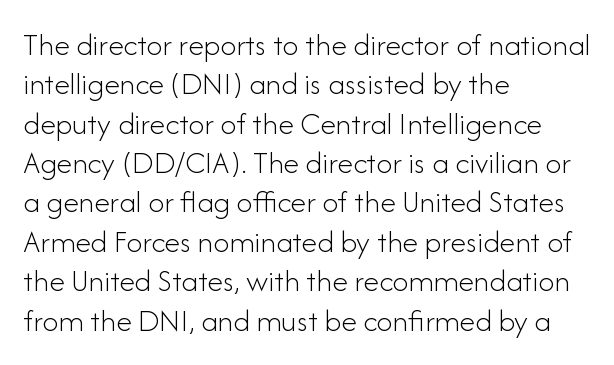
The image shows 32 px light sans-serif type, upright; set left-aligned, line spacing 1.23x, normal letter spacing, not underlined; low stroke contrast and a small x-height.
